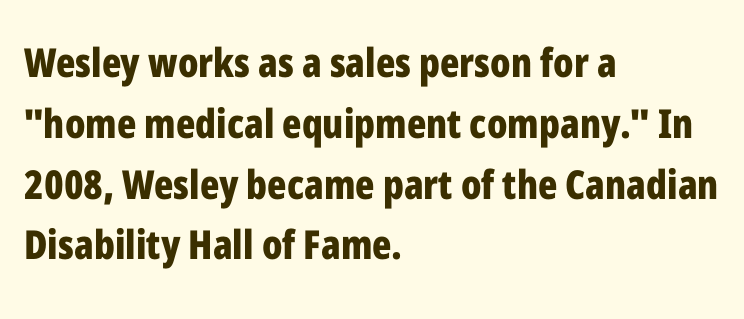
Every stem runs plumb, perpendicular to the baseline. In CSS terms this would be text-align: left. Tracking here is standard; glyphs follow each other at the usual distance. These words are printed bold, with thick strokes throughout. A typesetter would call this proportional, since set widths differ per character. Evenly set lines give the paragraph a standard silhouette.
